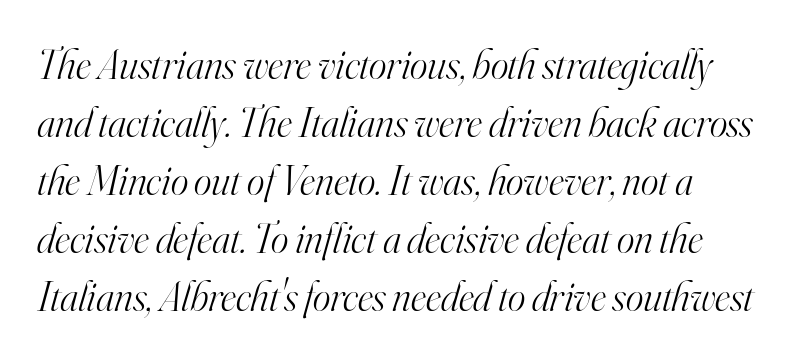
Q: Is the text bold? A: No.
Q: Is the text italic (slanted)? A: Yes, it leans right by about 16 degrees.
Q: Is the typeface a serif or a sans-serif typeface? A: Serif.
Q: Is the text underlined? A: No.
Q: Is the spacing between letters normal or unusually wide? A: Normal.
Q: Is the spacing between lines tight, normal or loose? A: Normal.
Q: Width (condensed, normal, or wide)? A: Normal.
Q: Stroke contrast? A: High.
Q: x-height? A: Small.
Q: Monospaced? A: No.
